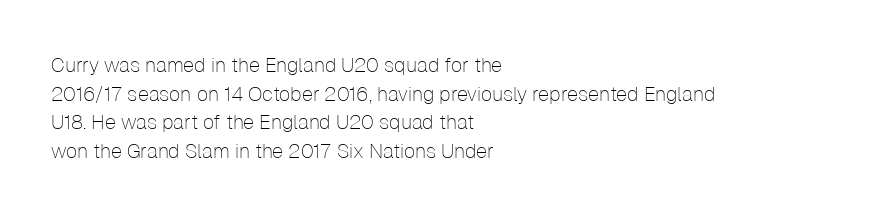
Q: Is the text bold? A: No.
Q: Is the text italic (slanted)? A: No, it is upright.
Q: Is the text underlined? A: No.
Q: How is the paragraph aligned? A: Left-aligned.
Q: Is the spacing between letters normal or unusually wide? A: Normal.
Q: Is the spacing between lines tight, normal or loose? A: Normal.
